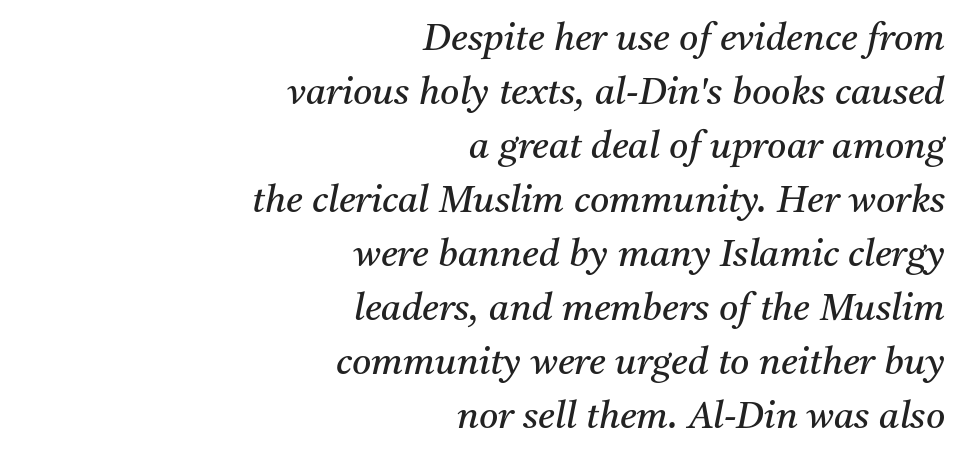
Q: Is the text bold? A: No.
Q: Is the text italic (slanted)? A: Yes, it leans right by about 11 degrees.
Q: Is the typeface a serif or a sans-serif typeface? A: Serif.
Q: Is the text underlined? A: No.
Q: How is the paragraph aligned? A: Right-aligned.
Q: Is the spacing between letters normal or unusually wide? A: Normal.
Q: Is the spacing between lines tight, normal or loose? A: Normal.
Q: Width (condensed, normal, or wide)? A: Normal.
Q: Stroke contrast? A: Medium.
Q: x-height? A: Medium.
Q: Monospaced? A: No.
